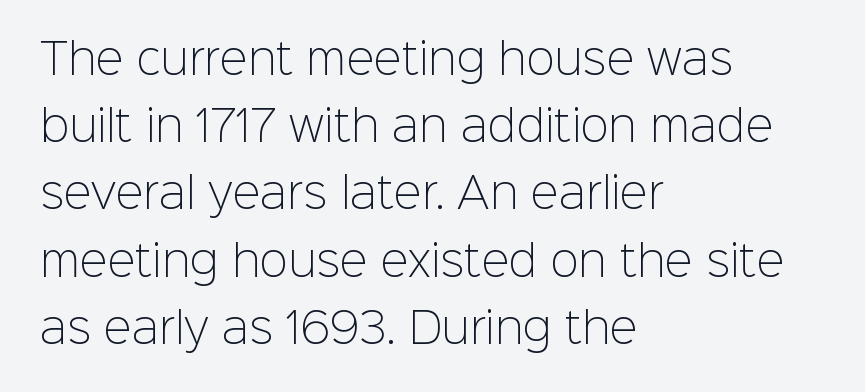
Look at the bottom of the vertical strokes: they stop flat, with no serifs. Heft: none added — not bold. Vertically, the passage feels balanced, rows spaced as you'd expect. Descender tails drop into unmarked territory.
